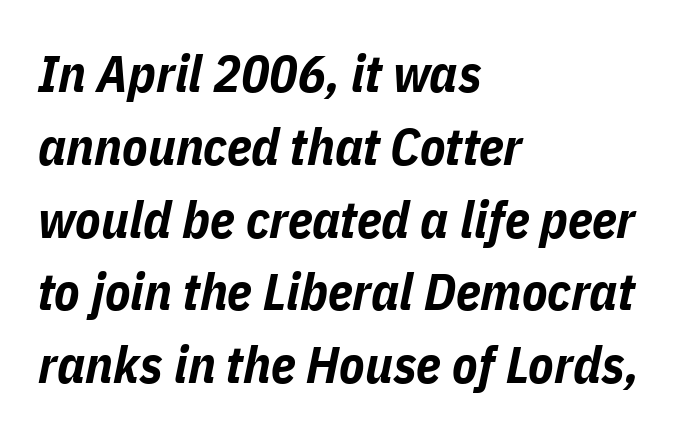
Students, note that the glyphs here touch the page at normal intervals. The space between consecutive lines is moderate. Beneath every word, the page is bare. Italic? Definitely — the glyphs are oblique.
